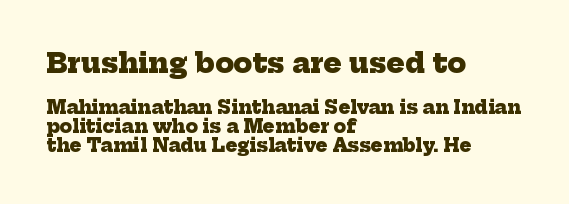
Short note: letters normally spaced. The line-height multiplier appears low, near solid setting. Larger block? The one above; the one below is distinctly smaller. Is the block centered? No — it sits flush against the left margin.
